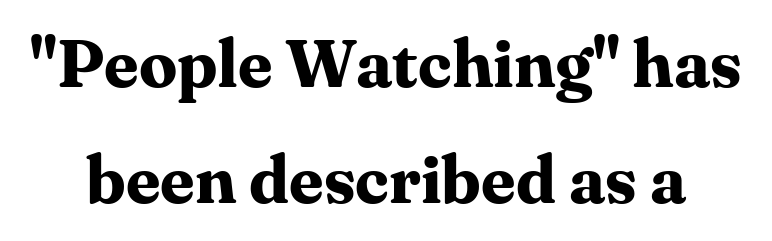
Does the lettering tilt? It doesn't — this is upright. Typographic density is high because the face is bold. Spacing between characters is what you'd get straight out of the box. Looks like regular typesetting: each glyph gets only the width it needs.
